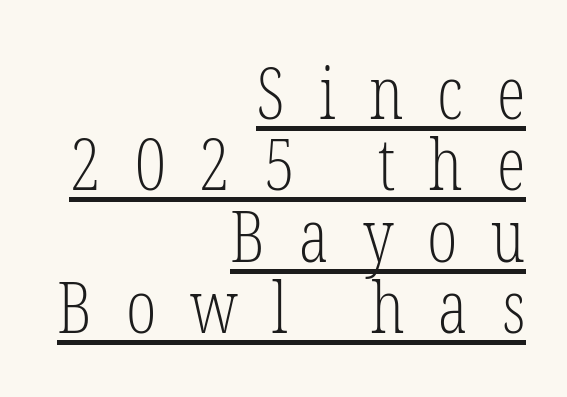
{"serif": "yes", "italic": "no", "bold": "no", "weight": "light", "width": "condensed", "stroke_contrast": "low", "x_height": "medium", "monospaced": "no", "underline": "yes", "align": "right", "line_spacing": "tight", "line_spacing_ratio": 0.99, "letter_spacing": "wide", "letter_spacing_em": 0.47, "glyph_px": 72}
